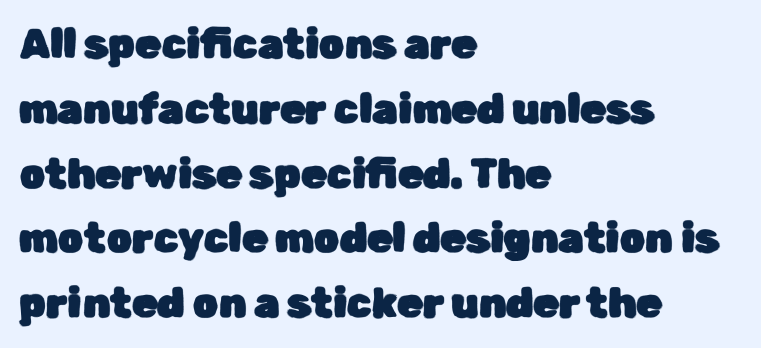
The image shows 41 px sans-serif type, upright; set left-aligned, normal line spacing (1.58x), normal letter spacing, not underlined; low stroke contrast and a medium x-height.
